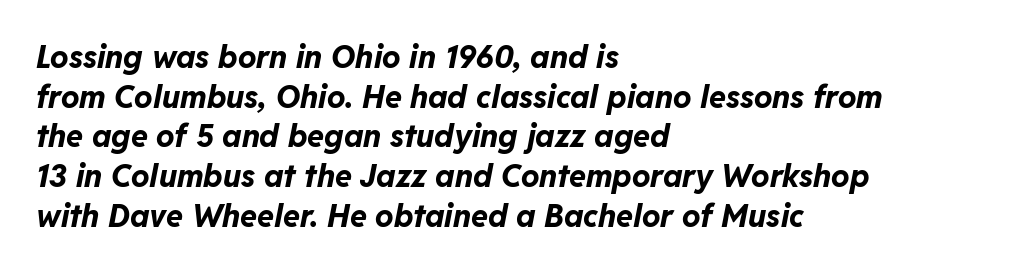
The font's italic variant was chosen for this text. Quick note: underline off. The gaps between neighbouring characters are ordinary and unremarkable. In CSS terms this would be text-align: left. Plenty of ink on the page — the face is bold. Regular leading.
